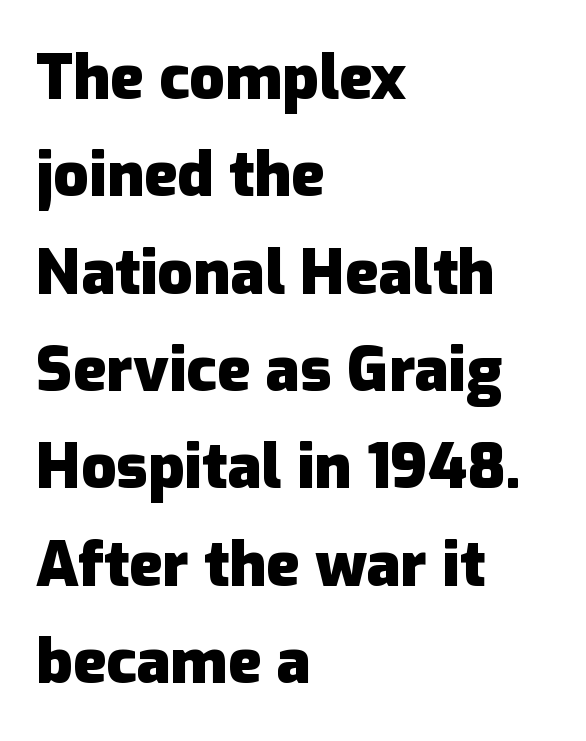
Q: Is the text bold? A: Yes.
Q: Is the text italic (slanted)? A: No, it is upright.
Q: Is the typeface a serif or a sans-serif typeface? A: Sans-serif.
Q: Is the text underlined? A: No.
Q: How is the paragraph aligned? A: Left-aligned.
Q: Is the spacing between letters normal or unusually wide? A: Normal.
Q: Is the spacing between lines tight, normal or loose? A: Normal.
Q: Width (condensed, normal, or wide)? A: Normal.
Q: Stroke contrast? A: Low.
Q: x-height? A: Medium.
Q: Monospaced? A: No.
